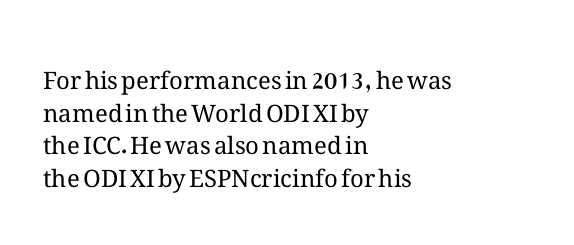
Plain, unruled lines of type. Ordinary non-slanted type is in use. Does extra space separate the letters? No, they use regular spacing. This is not heavy type; no bold has been used. These lines sit exactly where default settings would place them. Reading down the block, your eye returns to a fixed left position each line.
